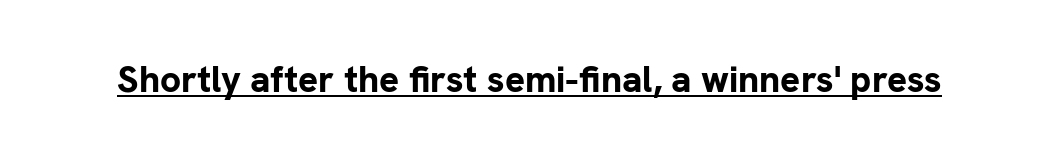
The image shows 37 px bold sans-serif type, upright; set normal letter spacing, underlined; low stroke contrast and a medium x-height.
